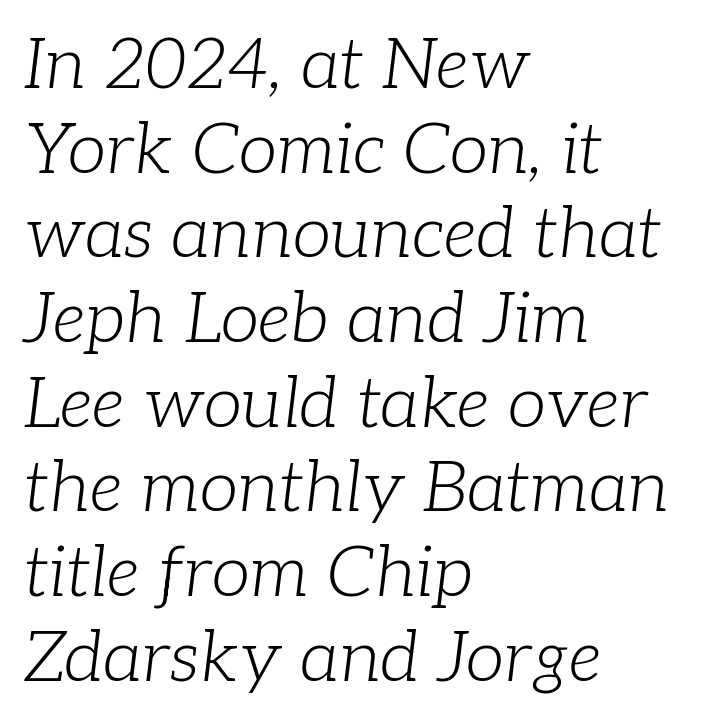
Q: Is the text bold? A: No.
Q: Is the text italic (slanted)? A: Yes, it leans right by about 7 degrees.
Q: Is the typeface a serif or a sans-serif typeface? A: Serif.
Q: Is the text underlined? A: No.
Q: How is the paragraph aligned? A: Left-aligned.
Q: Is the spacing between letters normal or unusually wide? A: Normal.
Q: Width (condensed, normal, or wide)? A: Normal.
Q: Stroke contrast? A: Low.
Q: x-height? A: Medium.
Q: Monospaced? A: No.
